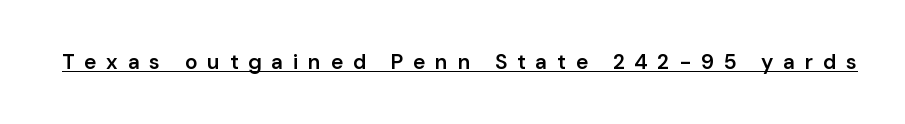
Q: Is the text bold? A: Semi-bold.
Q: Is the text italic (slanted)? A: No, it is upright.
Q: Is the text underlined? A: Yes.
Q: Is the spacing between letters normal or unusually wide? A: Unusually wide.
